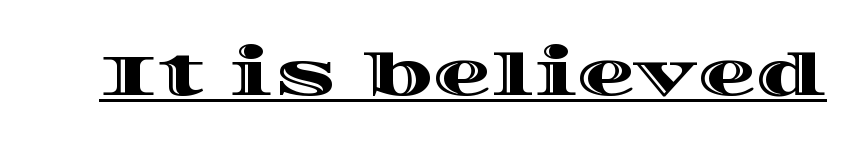
Q: Is the text italic (slanted)? A: No, it is upright.
Q: Is the text underlined? A: Yes.
Q: Is the spacing between letters normal or unusually wide? A: Normal.
Q: Width (condensed, normal, or wide)? A: Wide.
Q: x-height? A: Large.
Q: Monospaced? A: No.
